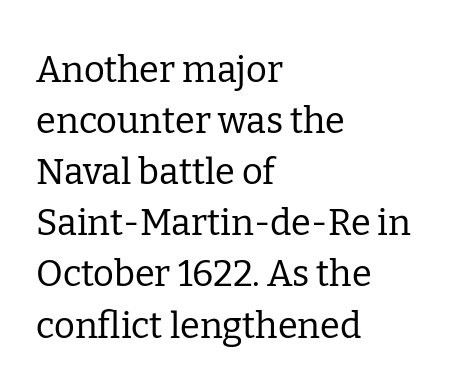
{"serif": "yes", "italic": "no", "bold": "no", "weight": "regular", "width": "normal", "stroke_contrast": "low", "x_height": "medium", "monospaced": "no", "underline": "no", "align": "left", "line_spacing": "normal", "line_spacing_ratio": 1.42, "letter_spacing": "normal", "letter_spacing_em": 0.0, "glyph_px": 36}
